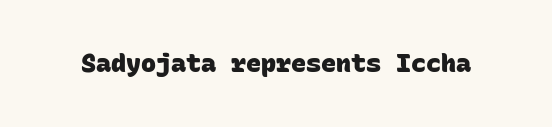
Q: Is the text bold? A: Yes.
Q: Is the text underlined? A: No.
Q: Is the spacing between letters normal or unusually wide? A: Normal.
